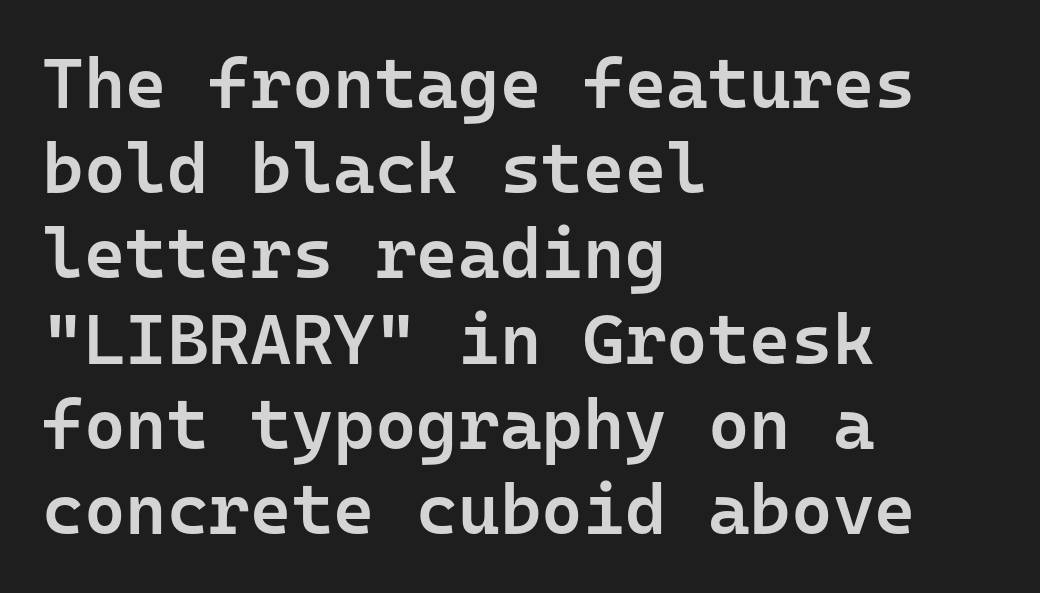
{"serif": "no", "italic": "no", "bold": "semi", "weight": "semibold", "width": "normal", "stroke_contrast": "low", "x_height": "medium", "monospaced": "yes", "underline": "no", "align": "left", "line_spacing_ratio": 1.2, "letter_spacing": "normal", "letter_spacing_em": 0.0, "glyph_px": 71}
